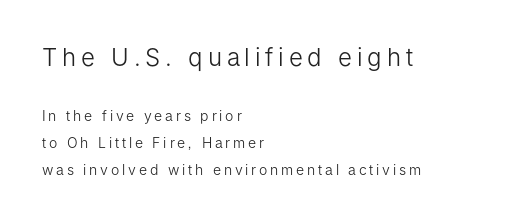
{"italic": "no", "bold": "no", "underline": "no", "align": "left", "line_spacing": "loose", "line_spacing_ratio": 1.92, "letter_spacing": "wide", "letter_spacing_em": 0.2, "larger_block": "first", "size_ratio": 1.71, "glyph_px": 24}
